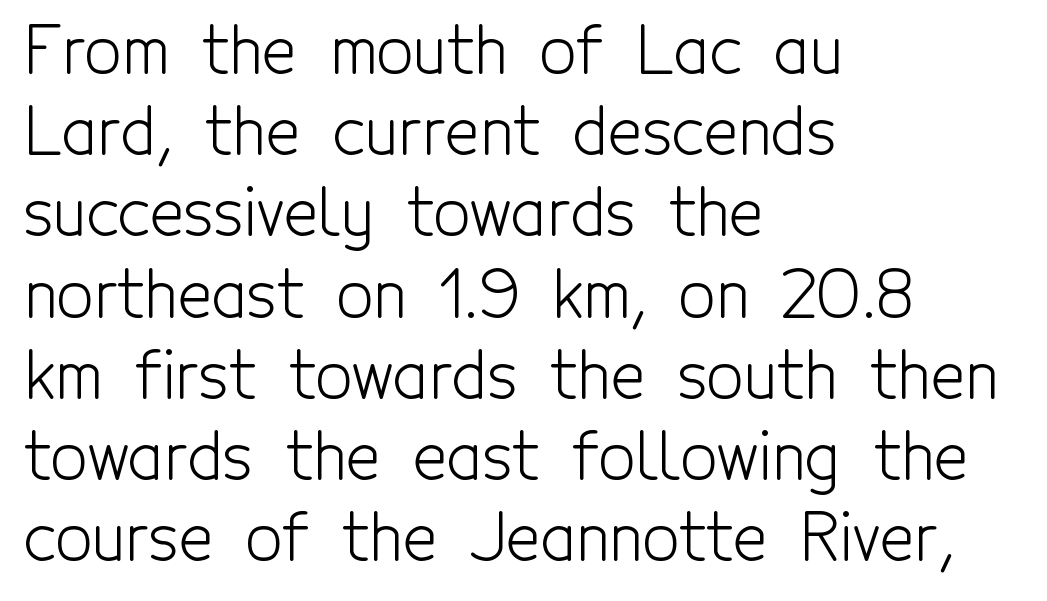
The image shows 65 px light, condensed sans-serif type, upright; set left-aligned, normal line spacing (1.25x), normal letter spacing, not underlined; a medium x-height.
